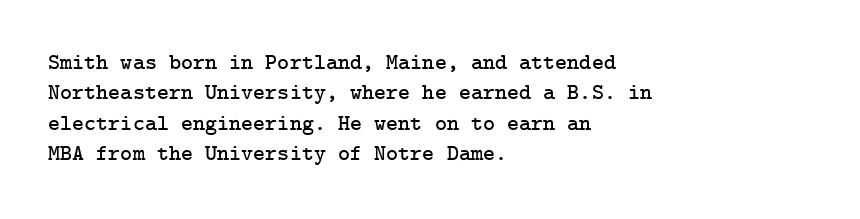
{"italic": "no", "underline": "no", "align": "left", "line_spacing": "normal", "line_spacing_ratio": 1.32, "letter_spacing": "normal", "letter_spacing_em": 0.0, "glyph_px": 23}
